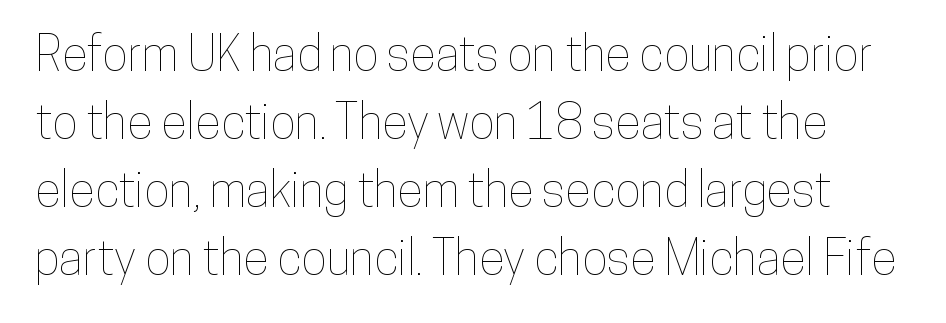
The image shows 48 px condensed type, upright; set normal line spacing (1.42x), normal letter spacing, not underlined; low stroke contrast and a medium x-height.
